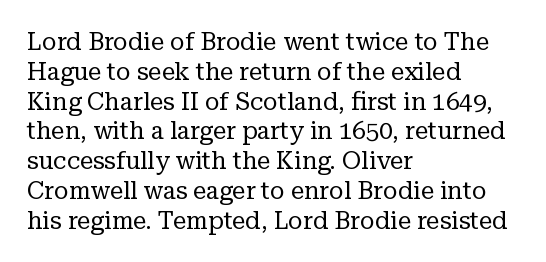
The image shows 24 px text type, upright; set left-aligned, line spacing 1.24x, normal letter spacing, not underlined.
